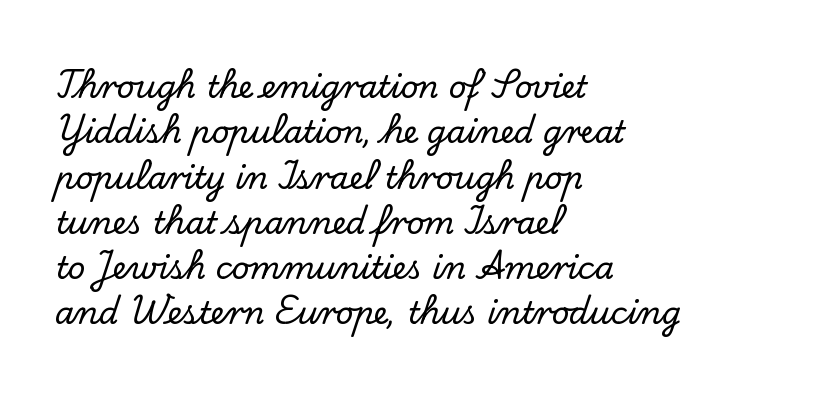
{"serif": "yes", "width": "normal", "stroke_contrast": "low", "x_height": "small", "monospaced": "no", "underline": "no", "align": "left", "line_spacing": "normal", "line_spacing_ratio": 1.46, "letter_spacing": "normal", "letter_spacing_em": 0.0, "glyph_px": 31}
